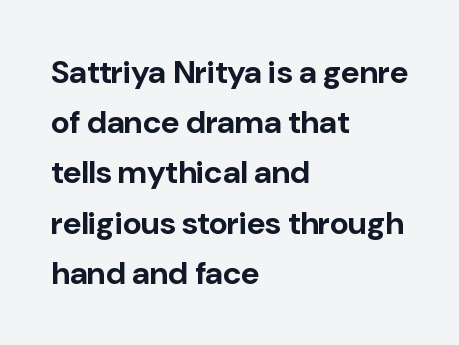
Q: Is the text bold? A: Yes.
Q: Is the text italic (slanted)? A: No, it is upright.
Q: Is the typeface a serif or a sans-serif typeface? A: Sans-serif.
Q: Is the text underlined? A: No.
Q: How is the paragraph aligned? A: Left-aligned.
Q: Is the spacing between letters normal or unusually wide? A: Normal.
Q: Is the spacing between lines tight, normal or loose? A: Normal.
Q: Width (condensed, normal, or wide)? A: Normal.
Q: Stroke contrast? A: Low.
Q: x-height? A: Medium.
Q: Monospaced? A: No.
